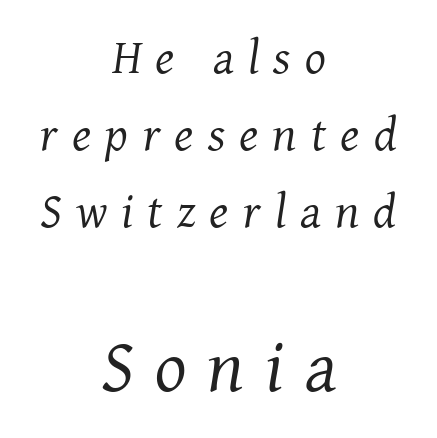
There is plenty of visible air inserted between adjacent glyphs. Slanted lettering throughout. Layout note: lines centered. The lines sit at an ordinary, default distance from one another. Little horizontal feet cap the strokes, marking this as serif type.
